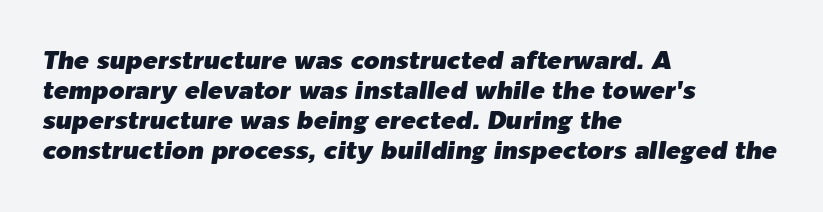
The image shows 25 px text type, italic (leaning right); set left-aligned, line spacing 1.2x, normal letter spacing, not underlined.
